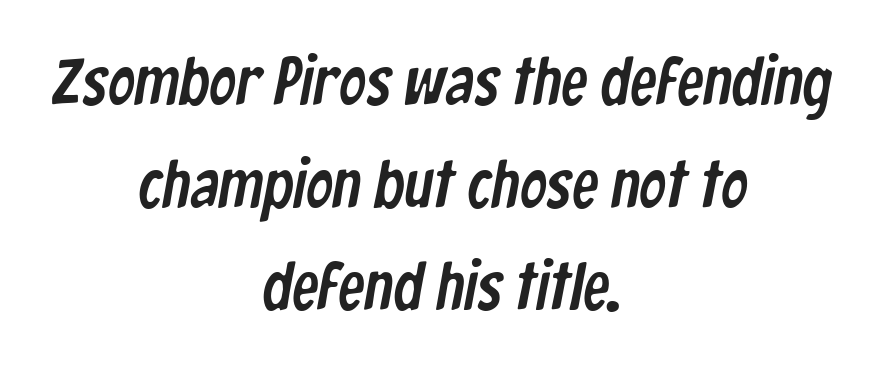
The image shows 67 px condensed sans-serif type; set centered, normal line spacing (1.53x), normal letter spacing, not underlined; low stroke contrast and a medium x-height.
